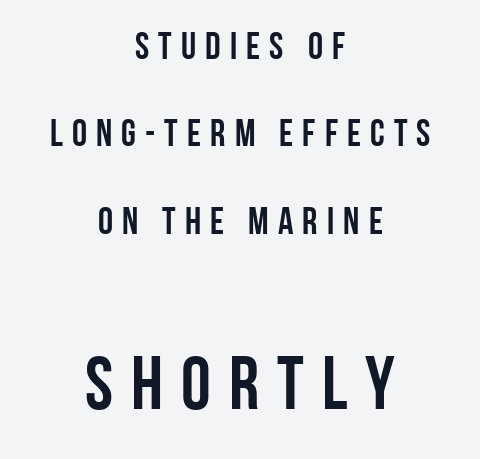
The image shows 75 px condensed sans-serif type, upright; set centered, loose line spacing (2.3x), unusually wide letter spacing (+0.24 em), not underlined; the second (bottom) block is 1.97x larger; low stroke contrast and a large x-height.
